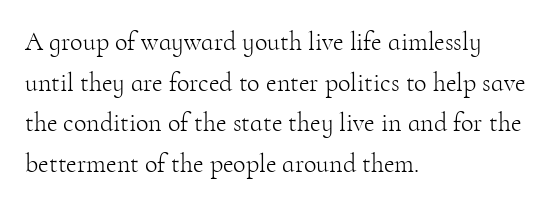
The zone under the glyphs is completely vacant. Letters have the restrained weight of plain body copy at most. Line beginnings align vertically; line endings do not. The gaps between neighbouring characters are ordinary and unremarkable.
